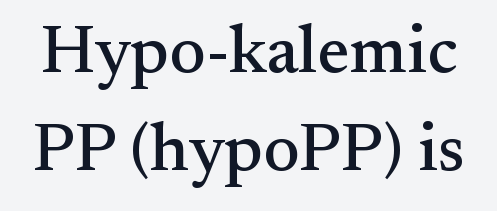
Q: Is the text italic (slanted)? A: No, it is upright.
Q: Is the typeface a serif or a sans-serif typeface? A: Serif.
Q: Is the text underlined? A: No.
Q: Is the spacing between letters normal or unusually wide? A: Normal.
Q: Is the spacing between lines tight, normal or loose? A: Normal.
Q: Width (condensed, normal, or wide)? A: Normal.
Q: Stroke contrast? A: Medium.
Q: x-height? A: Small.
Q: Monospaced? A: No.
